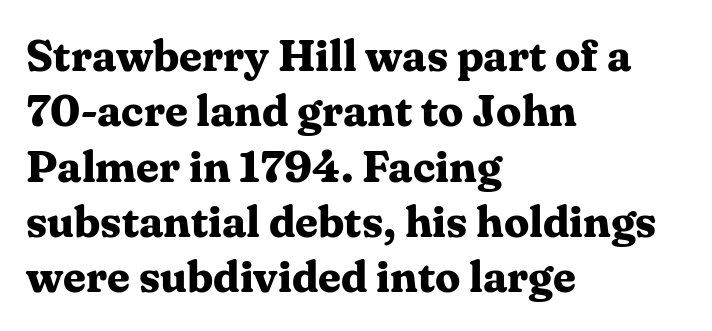
Q: Is the text bold? A: Yes.
Q: Is the text italic (slanted)? A: No, it is upright.
Q: Is the typeface a serif or a sans-serif typeface? A: Serif.
Q: Is the text underlined? A: No.
Q: How is the paragraph aligned? A: Left-aligned.
Q: Is the spacing between letters normal or unusually wide? A: Normal.
Q: Width (condensed, normal, or wide)? A: Normal.
Q: Stroke contrast? A: Medium.
Q: x-height? A: Medium.
Q: Monospaced? A: No.
